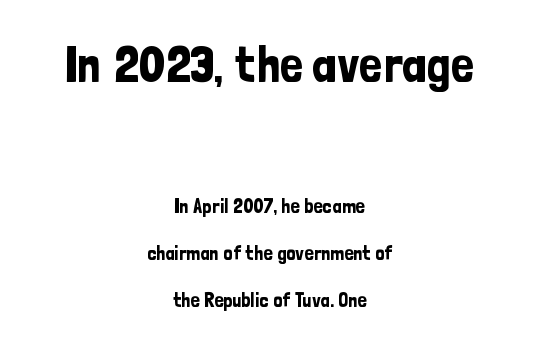
The image shows 51 px condensed sans-serif type, upright; set centered, loose line spacing (2.34x), normal letter spacing, not underlined; the first (top) block is 2.55x larger; low stroke contrast and a medium x-height.
